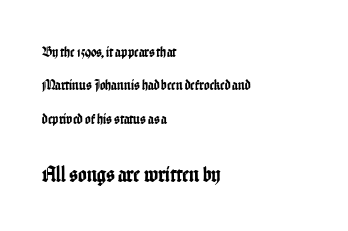
Q: Is the text italic (slanted)? A: No, it is upright.
Q: Is the text underlined? A: No.
Q: How is the paragraph aligned? A: Left-aligned.
Q: Is the spacing between letters normal or unusually wide? A: Normal.
Q: Is the spacing between lines tight, normal or loose? A: Loose.
Q: Which block of text is set in a larger size, the first (top) or the second (bottom)? A: The second (bottom) one.
